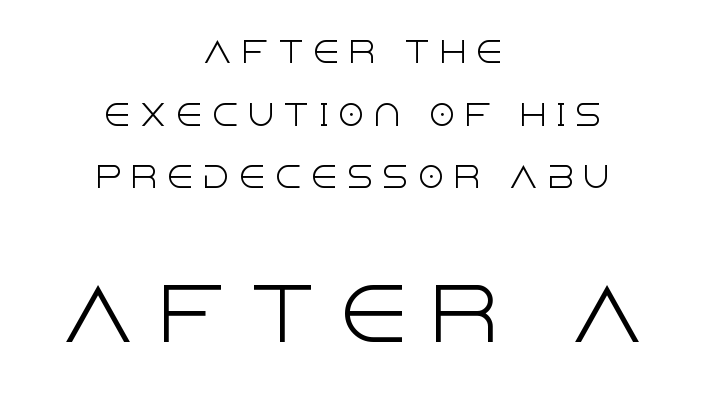
{"serif": "no", "italic": "no", "bold": "no", "weight": "light", "width": "normal", "x_height": "large", "monospaced": "no", "underline": "no", "align": "center", "line_spacing": "loose", "line_spacing_ratio": 2.24, "letter_spacing": "wide", "letter_spacing_em": 0.28, "larger_block": "second", "size_ratio": 2.54, "glyph_px": 71}
